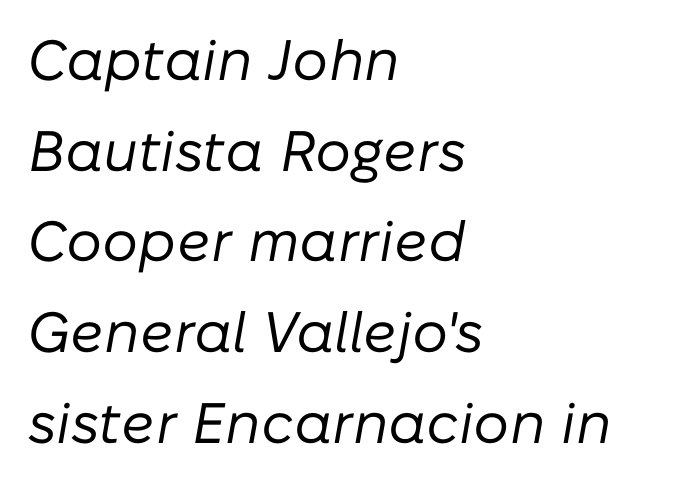
The image shows 57 px regular-weight type, italic (leaning right); set left-aligned, normal line spacing (1.59x), normal letter spacing, not underlined; low stroke contrast and a medium x-height.
